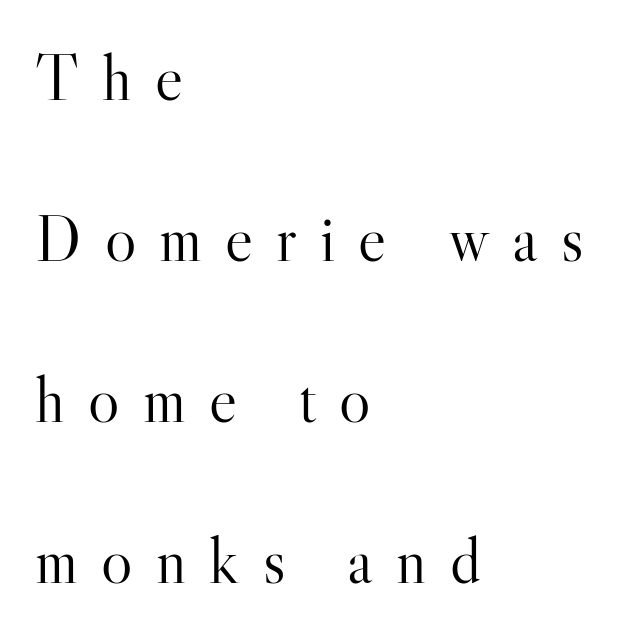
Q: Is the text bold? A: No.
Q: Is the text italic (slanted)? A: No, it is upright.
Q: Is the typeface a serif or a sans-serif typeface? A: Serif.
Q: Is the text underlined? A: No.
Q: How is the paragraph aligned? A: Left-aligned.
Q: Is the spacing between letters normal or unusually wide? A: Unusually wide.
Q: Is the spacing between lines tight, normal or loose? A: Loose.
Q: Width (condensed, normal, or wide)? A: Normal.
Q: Stroke contrast? A: High.
Q: x-height? A: Small.
Q: Monospaced? A: No.
